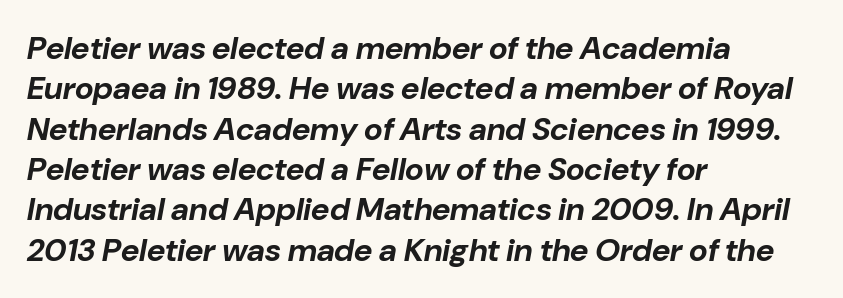
{"italic": "yes", "lean": "right", "slant_degrees": 10, "bold": "yes", "weight": "bold", "width": "normal", "stroke_contrast": "low", "x_height": "medium", "monospaced": "no", "underline": "no", "align": "left", "line_spacing": "normal", "line_spacing_ratio": 1.26, "letter_spacing": "normal", "letter_spacing_em": 0.0, "glyph_px": 32}
